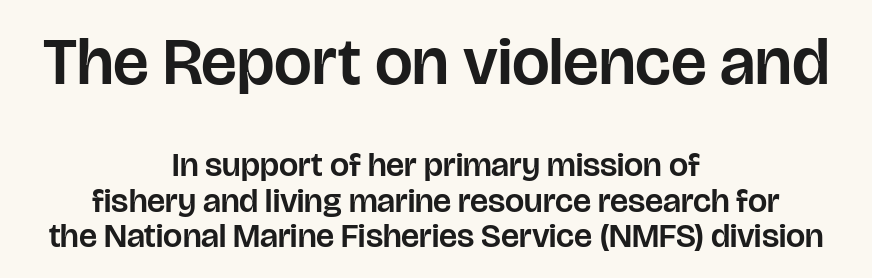
Q: Is the text italic (slanted)? A: No, it is upright.
Q: Is the typeface a serif or a sans-serif typeface? A: Sans-serif.
Q: Is the text underlined? A: No.
Q: How is the paragraph aligned? A: Centered.
Q: Is the spacing between letters normal or unusually wide? A: Normal.
Q: Is the spacing between lines tight, normal or loose? A: Tight.
Q: Which block of text is set in a larger size, the first (top) or the second (bottom)? A: The first (top) one.
Q: Width (condensed, normal, or wide)? A: Normal.
Q: Stroke contrast? A: Low.
Q: x-height? A: Large.
Q: Monospaced? A: No.
